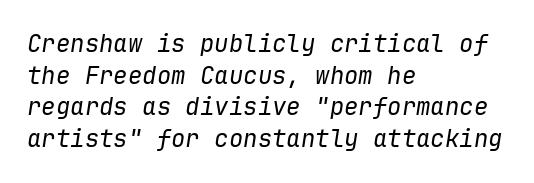
Q: Is the text bold? A: No.
Q: Is the text italic (slanted)? A: Yes, it leans right by about 9 degrees.
Q: Is the text underlined? A: No.
Q: How is the paragraph aligned? A: Left-aligned.
Q: Is the spacing between letters normal or unusually wide? A: Normal.
Q: Is the spacing between lines tight, normal or loose? A: Normal.
